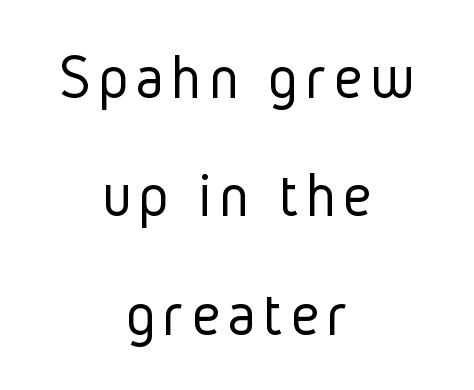
The image shows 63 px light, condensed sans-serif type, upright; set centered, line spacing 1.88x, not underlined; low stroke contrast and a medium x-height.
